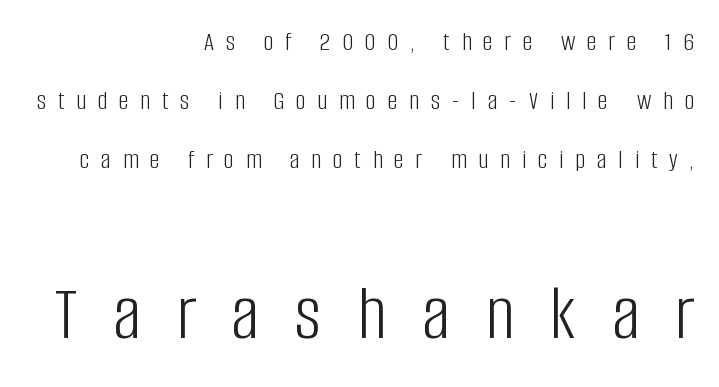
Q: Is the text bold? A: No.
Q: Is the text italic (slanted)? A: No, it is upright.
Q: Is the typeface a serif or a sans-serif typeface? A: Sans-serif.
Q: Is the text underlined? A: No.
Q: How is the paragraph aligned? A: Right-aligned.
Q: Is the spacing between letters normal or unusually wide? A: Unusually wide.
Q: Is the spacing between lines tight, normal or loose? A: Loose.
Q: Which block of text is set in a larger size, the first (top) or the second (bottom)? A: The second (bottom) one.
Q: Width (condensed, normal, or wide)? A: Condensed.
Q: Stroke contrast? A: Low.
Q: x-height? A: Large.
Q: Monospaced? A: No.
